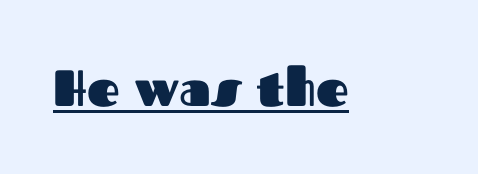
Q: Is the text bold? A: Yes.
Q: Is the text italic (slanted)? A: No, it is upright.
Q: Is the typeface a serif or a sans-serif typeface? A: Sans-serif.
Q: Is the text underlined? A: Yes.
Q: Is the spacing between letters normal or unusually wide? A: Normal.
Q: Width (condensed, normal, or wide)? A: Normal.
Q: Stroke contrast? A: Medium.
Q: x-height? A: Medium.
Q: Monospaced? A: No.
